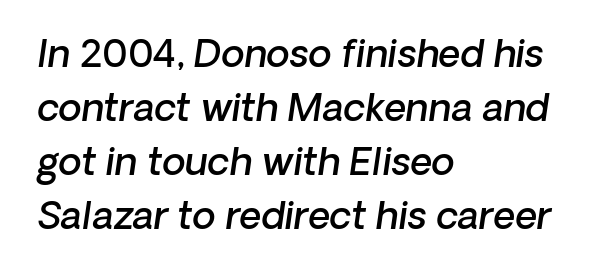
{"italic": "yes", "lean": "right", "slant_degrees": 8, "bold": "semi", "weight": "semibold", "width": "normal", "stroke_contrast": "low", "x_height": "medium", "monospaced": "no", "underline": "no", "align": "left", "line_spacing": "normal", "line_spacing_ratio": 1.42, "letter_spacing": "normal", "letter_spacing_em": 0.0, "glyph_px": 38}
